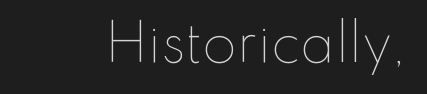
Q: Is the text bold? A: No.
Q: Is the text italic (slanted)? A: No, it is upright.
Q: Is the text underlined? A: No.
Q: Is the spacing between letters normal or unusually wide? A: Normal.
Q: Width (condensed, normal, or wide)? A: Normal.
Q: Stroke contrast? A: Low.
Q: x-height? A: Small.
Q: Monospaced? A: No.
